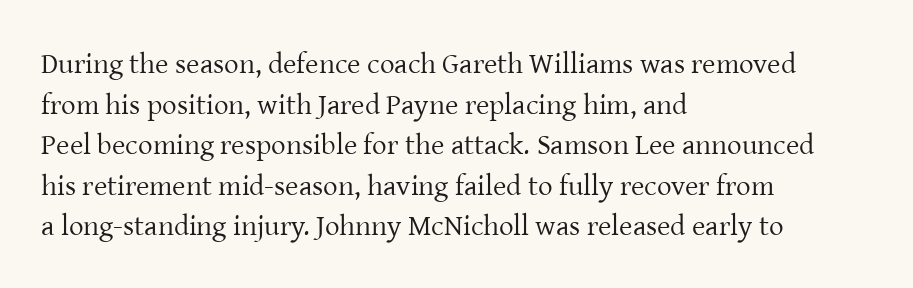
The words here are not underlined. Line spacing here is normal. The typography opts for an upright posture over an oblique one. Serifs: yes, visible at the terminals of the letterforms. The horizontal fit of the characters is conventional and even. Stems and bowls with no extra thickness — not bold.
